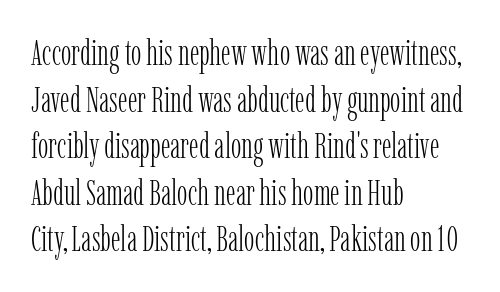
{"serif": "yes", "italic": "no", "bold": "no", "weight": "light", "width": "condensed", "stroke_contrast": "low", "x_height": "medium", "monospaced": "no", "underline": "no", "align": "left", "line_spacing": "normal", "line_spacing_ratio": 1.33, "letter_spacing": "normal", "letter_spacing_em": 0.0, "glyph_px": 35}
